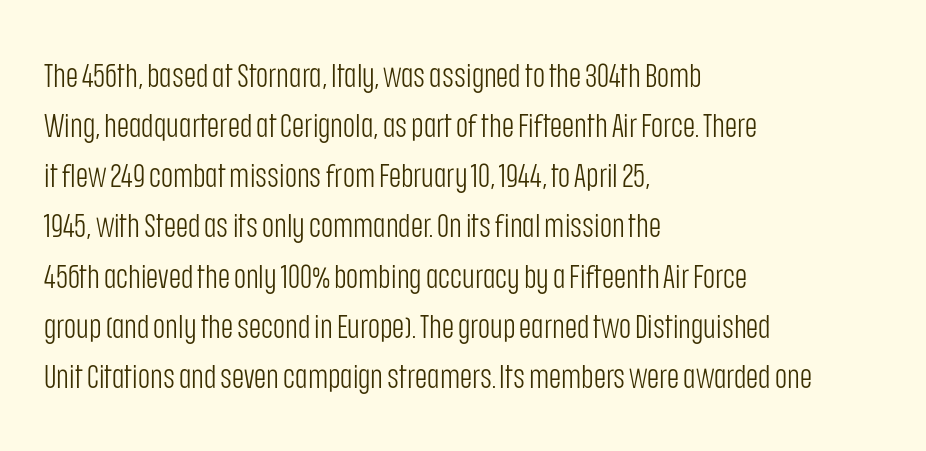
{"serif": "no", "italic": "no", "bold": "no", "weight": "light", "width": "condensed", "stroke_contrast": "low", "x_height": "large", "monospaced": "no", "underline": "no", "align": "left", "line_spacing": "normal", "line_spacing_ratio": 1.52, "letter_spacing": "normal", "letter_spacing_em": 0.0, "glyph_px": 33}
